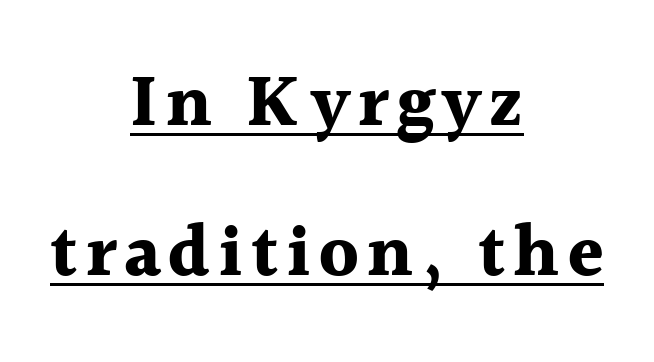
The image shows 72 px bold serif type, upright; set centered, loose line spacing (2.08x), underlined; a medium x-height.
